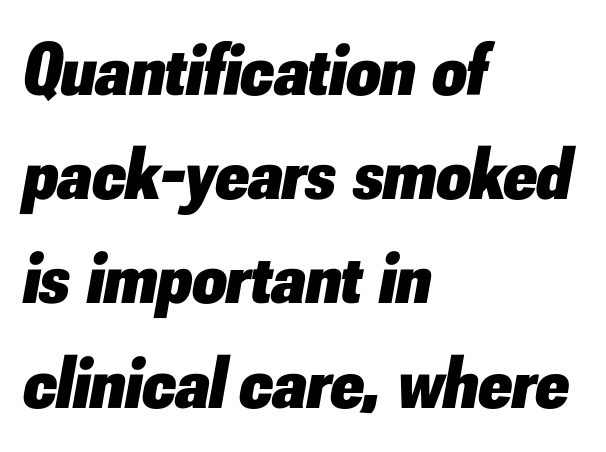
Q: Is the text bold? A: Yes.
Q: Is the text italic (slanted)? A: Yes, it leans right by about 10 degrees.
Q: Is the text underlined? A: No.
Q: How is the paragraph aligned? A: Left-aligned.
Q: Is the spacing between letters normal or unusually wide? A: Normal.
Q: Is the spacing between lines tight, normal or loose? A: Normal.
Q: Width (condensed, normal, or wide)? A: Normal.
Q: Stroke contrast? A: Low.
Q: x-height? A: Small.
Q: Monospaced? A: No.
